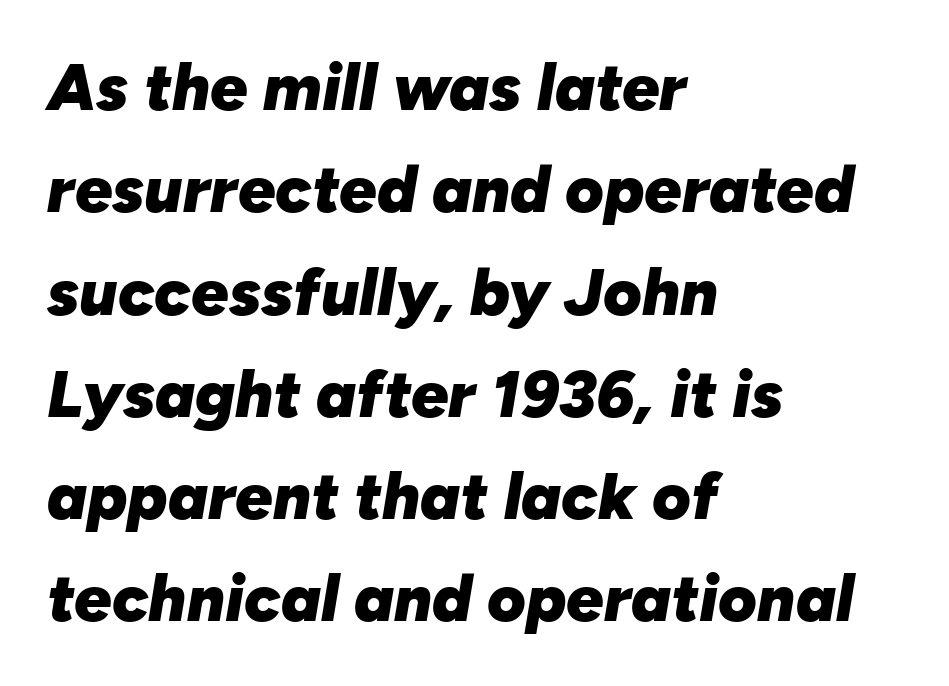
Q: Is the text bold? A: Yes.
Q: Is the text italic (slanted)? A: Yes, it leans right by about 10 degrees.
Q: Is the text underlined? A: No.
Q: How is the paragraph aligned? A: Left-aligned.
Q: Is the spacing between letters normal or unusually wide? A: Normal.
Q: Is the spacing between lines tight, normal or loose? A: Normal.
Q: Width (condensed, normal, or wide)? A: Normal.
Q: Stroke contrast? A: Low.
Q: x-height? A: Medium.
Q: Monospaced? A: No.
